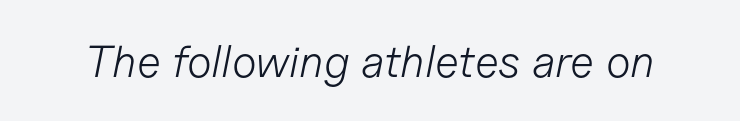
The image shows 45 px light type, italic (leaning right); set normal letter spacing, not underlined; low stroke contrast and a medium x-height.
